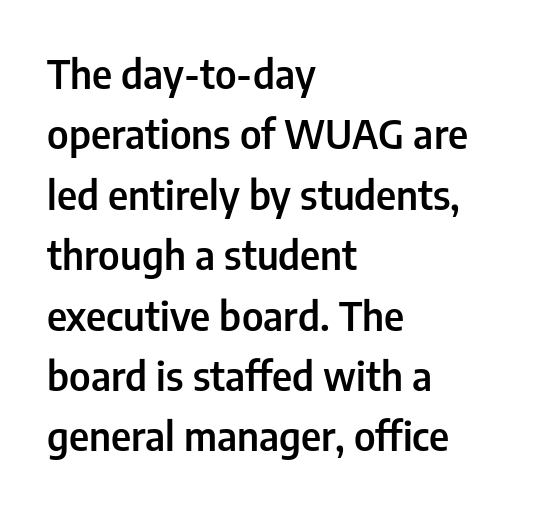
The axis of the letterforms is exactly vertical. The passage shown is not underscored anywhere. The rendering uses natural spacing where letterforms have individual widths. The text was rendered using a sans face with plain stroke endings. Visually the block forms a straight wall on the left and a jagged coastline on the right. Semibold letterforms, between regular and bold.
